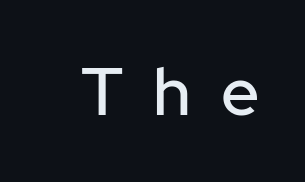
The image shows 67 px sans-serif type, upright; set unusually wide letter spacing (+0.44 em), not underlined; low stroke contrast and a medium x-height.
